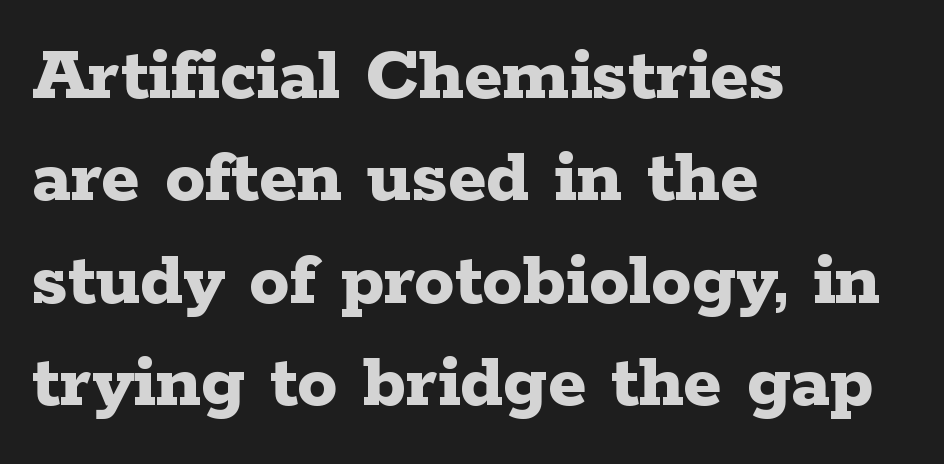
The image shows 80 px bold, wide serif type, upright; set left-aligned, normal line spacing (1.28x), normal letter spacing, not underlined; low stroke contrast and a medium x-height.
